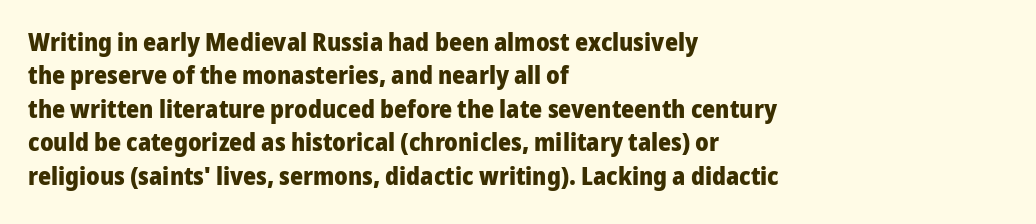
Q: Is the text bold? A: Yes.
Q: Is the text italic (slanted)? A: No, it is upright.
Q: Is the text underlined? A: No.
Q: How is the paragraph aligned? A: Left-aligned.
Q: Is the spacing between letters normal or unusually wide? A: Normal.
Q: Is the spacing between lines tight, normal or loose? A: Normal.
